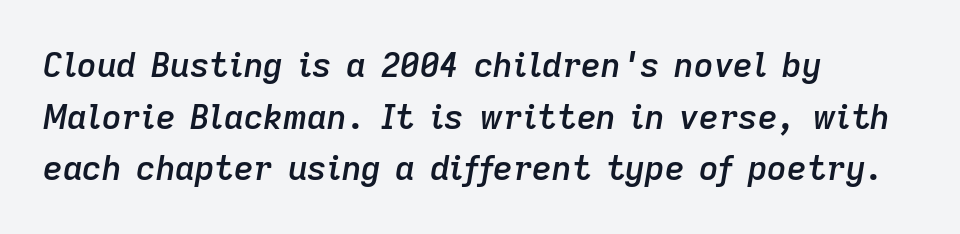
Q: Is the text bold? A: Semi-bold.
Q: Is the text italic (slanted)? A: Yes, it leans right by about 9 degrees.
Q: Is the text underlined? A: No.
Q: How is the paragraph aligned? A: Left-aligned.
Q: Is the spacing between letters normal or unusually wide? A: Normal.
Q: Is the spacing between lines tight, normal or loose? A: Normal.
Q: Width (condensed, normal, or wide)? A: Normal.
Q: Stroke contrast? A: Low.
Q: x-height? A: Medium.
Q: Monospaced? A: No.
